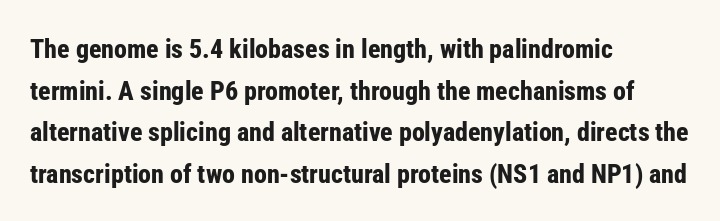
The image shows 26 px bold type, upright; set left-aligned, normal line spacing (1.6x), normal letter spacing, not underlined.
